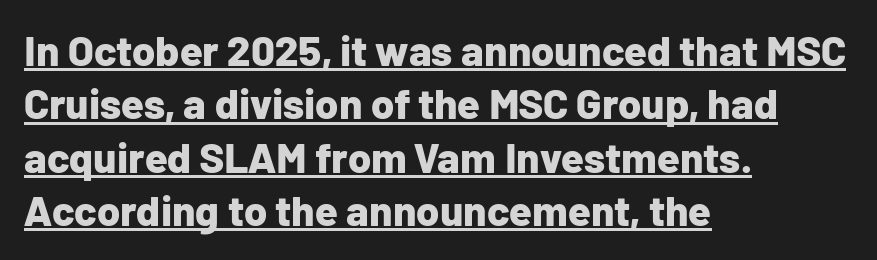
The specimen includes a rule beneath the text block's lines. The face used here is proportionally spaced, like ordinary book or web type. Students, this is bold: see how much ink each stroke carries. There is no visible air inserted between adjacent glyphs. No feet cap the strokes, marking this as sans-serif type. This sample is left-justified, so line endings fall wherever the words run out.
